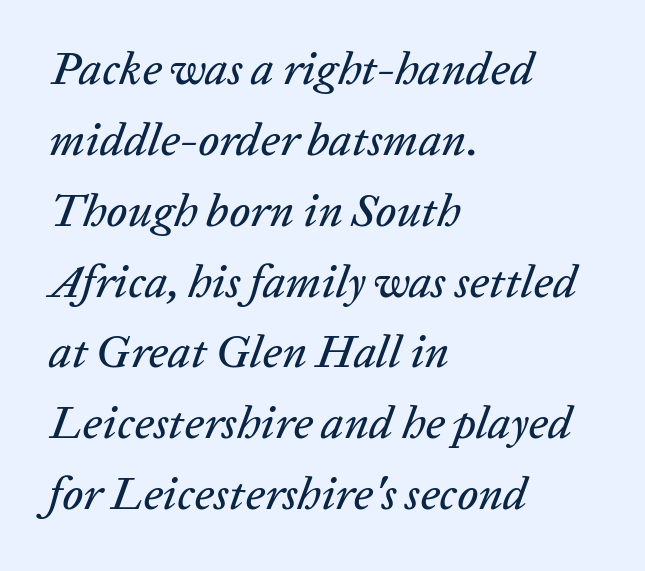
The image shows 46 px text type, italic (leaning right); set left-aligned, normal line spacing (1.54x), normal letter spacing, not underlined; low stroke contrast and a medium x-height.
